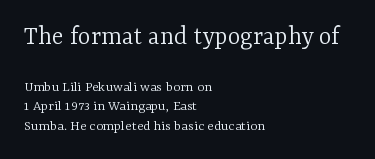
The lines are quadded left. A typesetter would call this leading conventional body-copy spacing. In terms of letterspacing, this is plain default setting. Stroke mass is kept to a normal reading level or below.
